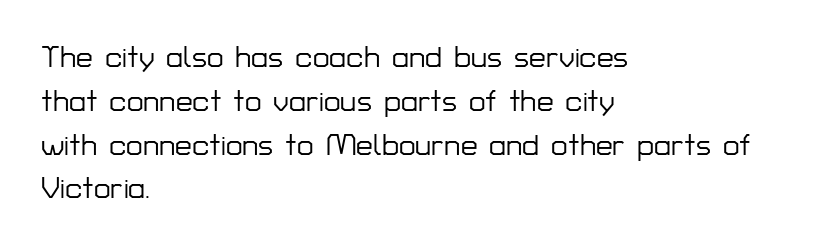
Q: Is the text italic (slanted)? A: No, it is upright.
Q: Is the typeface a serif or a sans-serif typeface? A: Sans-serif.
Q: Is the text underlined? A: No.
Q: How is the paragraph aligned? A: Left-aligned.
Q: Is the spacing between letters normal or unusually wide? A: Normal.
Q: Is the spacing between lines tight, normal or loose? A: Normal.
Q: Width (condensed, normal, or wide)? A: Normal.
Q: Stroke contrast? A: Low.
Q: x-height? A: Medium.
Q: Monospaced? A: No.
